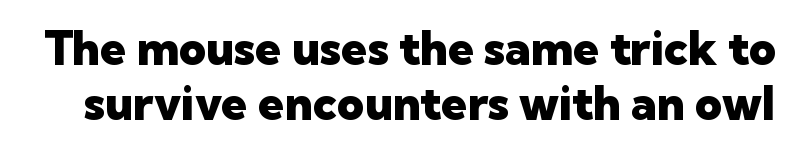
Q: Is the text bold? A: Yes.
Q: Is the text italic (slanted)? A: No, it is upright.
Q: Is the typeface a serif or a sans-serif typeface? A: Sans-serif.
Q: Is the text underlined? A: No.
Q: Is the spacing between letters normal or unusually wide? A: Normal.
Q: Width (condensed, normal, or wide)? A: Normal.
Q: Stroke contrast? A: Low.
Q: x-height? A: Medium.
Q: Monospaced? A: No.
